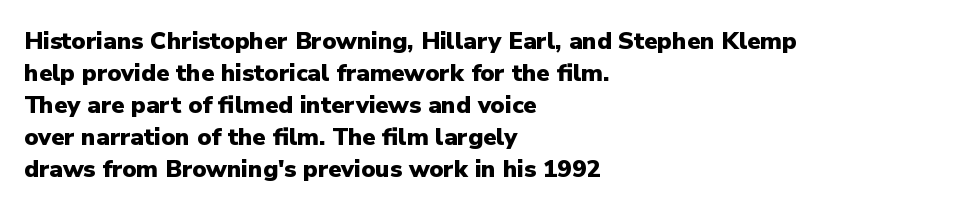
{"italic": "no", "bold": "yes", "underline": "no", "align": "left", "line_spacing": "normal", "line_spacing_ratio": 1.33, "letter_spacing": "normal", "letter_spacing_em": 0.0, "glyph_px": 24}
